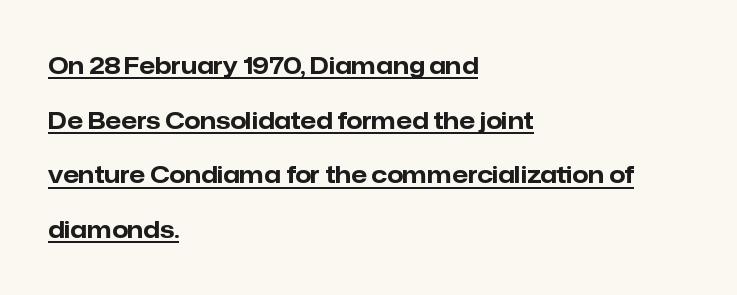
These words are printed bold, with thick strokes throughout. A typesetter would mark this as roman, not italic. Somebody hit Ctrl+U on this one — the words are underlined. Caption: standard tracking, unaltered. The compositor pushed each line to the left boundary.
